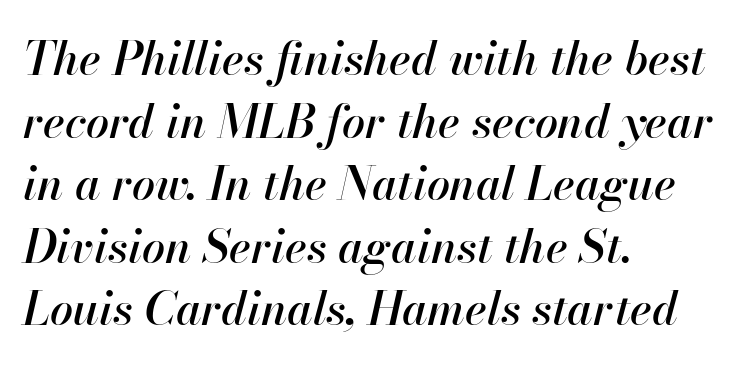
Q: Is the text italic (slanted)? A: Yes, it leans right by about 13 degrees.
Q: Is the text underlined? A: No.
Q: How is the paragraph aligned? A: Left-aligned.
Q: Is the spacing between letters normal or unusually wide? A: Normal.
Q: Is the spacing between lines tight, normal or loose? A: Normal.
Q: Width (condensed, normal, or wide)? A: Normal.
Q: Stroke contrast? A: High.
Q: x-height? A: Small.
Q: Monospaced? A: No.
